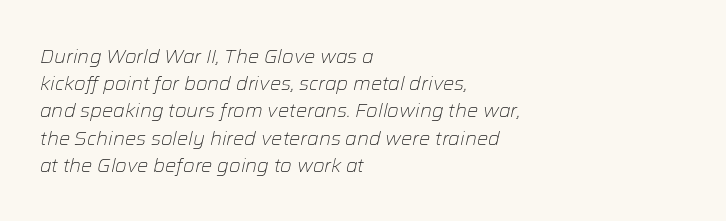
Short note: letters normally spaced. The paragraph shown leans on its left margin. The cut favours lightness, reaching ordinary text weight at its darkest. The strip under each line holds only bare page.
